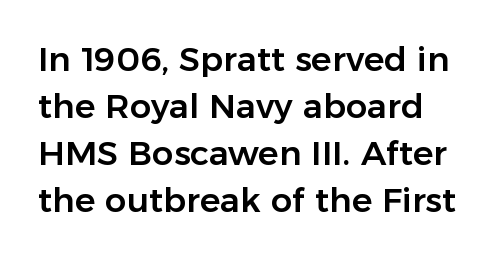
The image shows 34 px sans-serif type, upright; set normal line spacing (1.38x), normal letter spacing, not underlined; low stroke contrast and a medium x-height.
